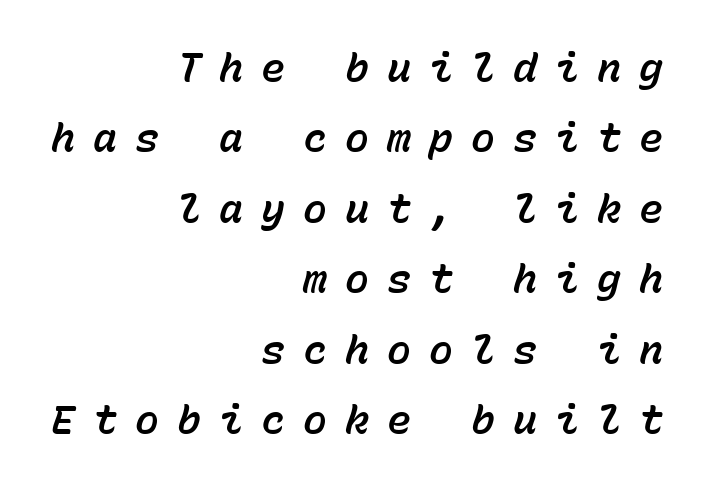
Q: Is the text italic (slanted)? A: Yes, it leans right by about 15 degrees.
Q: Is the text underlined? A: No.
Q: How is the paragraph aligned? A: Right-aligned.
Q: Is the spacing between letters normal or unusually wide? A: Unusually wide.
Q: Width (condensed, normal, or wide)? A: Normal.
Q: Stroke contrast? A: Low.
Q: x-height? A: Medium.
Q: Monospaced? A: Yes.
